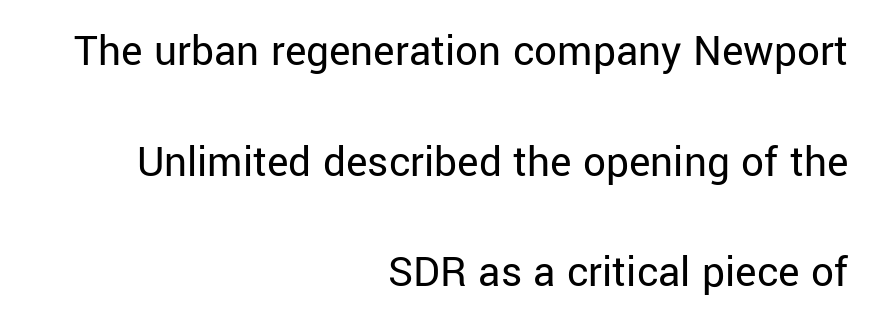
{"serif": "no", "italic": "no", "bold": "no", "weight": "regular", "width": "normal", "stroke_contrast": "low", "x_height": "medium", "monospaced": "no", "underline": "no", "align": "right", "line_spacing": "loose", "line_spacing_ratio": 2.46, "letter_spacing": "normal", "letter_spacing_em": 0.0, "glyph_px": 45}
